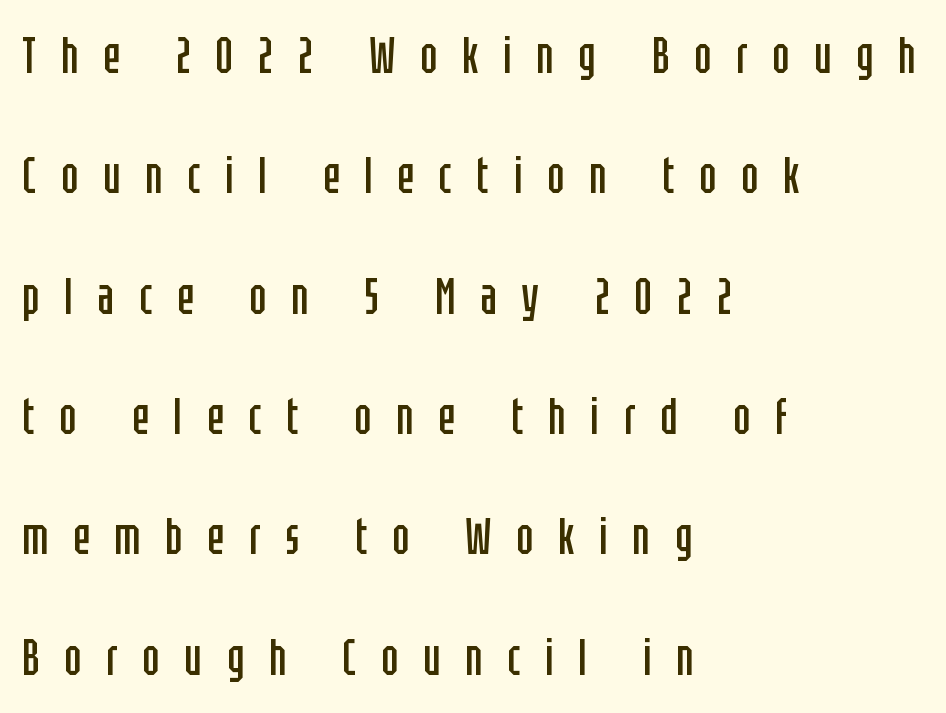
Q: Is the text bold? A: No.
Q: Is the text italic (slanted)? A: No, it is upright.
Q: Is the typeface a serif or a sans-serif typeface? A: Sans-serif.
Q: Is the text underlined? A: No.
Q: How is the paragraph aligned? A: Left-aligned.
Q: Is the spacing between letters normal or unusually wide? A: Unusually wide.
Q: Is the spacing between lines tight, normal or loose? A: Loose.
Q: Width (condensed, normal, or wide)? A: Condensed.
Q: Stroke contrast? A: Low.
Q: x-height? A: Large.
Q: Monospaced? A: No.
